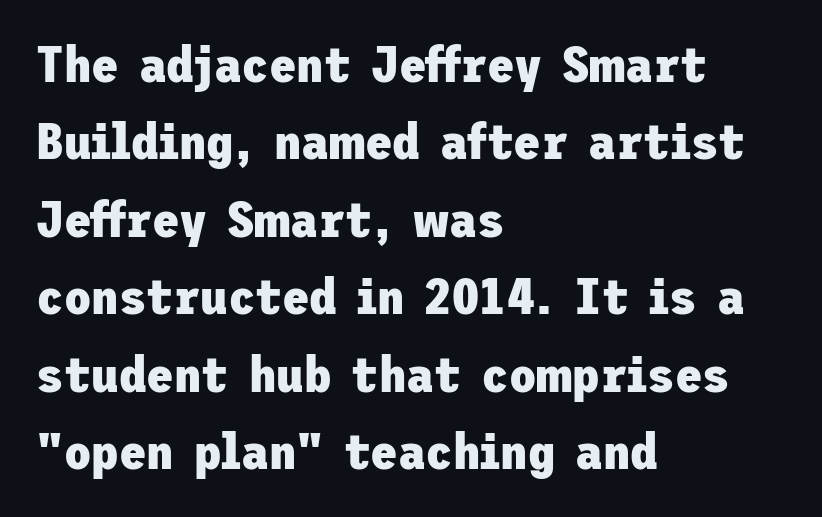
When letters stand straight like this, we call the style roman or upright. The glyphs in this specimen are sans serif. Casual observation: everything's shoved over to the left. Successive baselines arrive at the customary interval. The sample has been set heavy, in full bold.
